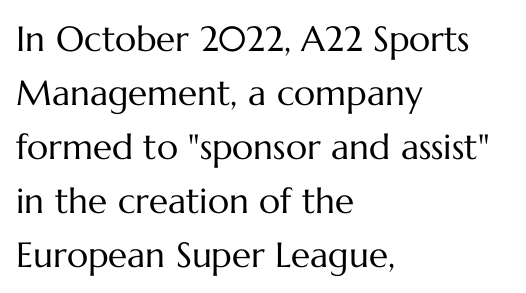
{"italic": "no", "bold": "no", "weight": "regular", "width": "normal", "stroke_contrast": "medium", "x_height": "medium", "monospaced": "no", "underline": "no", "align": "left", "line_spacing": "normal", "line_spacing_ratio": 1.54, "letter_spacing": "normal", "letter_spacing_em": 0.0, "glyph_px": 35}
